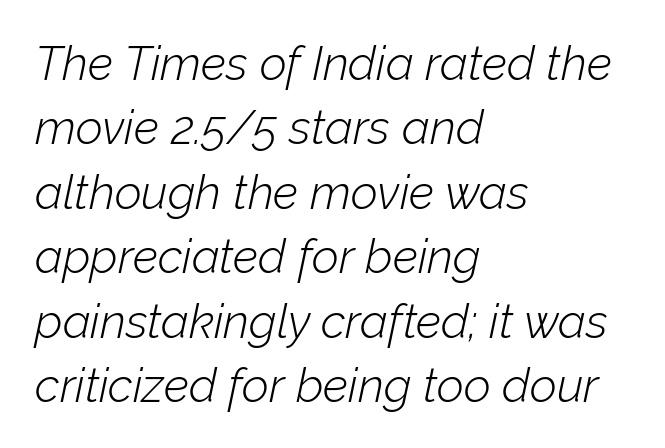
Has an underline been added? It has not. Inter-character spacing is left at the font's built-in metrics. Left-aligned paragraph, ragged on the right. A typesetter would call this leading conventional body-copy spacing. Do the characters align in a grid? No, the font is proportional.
